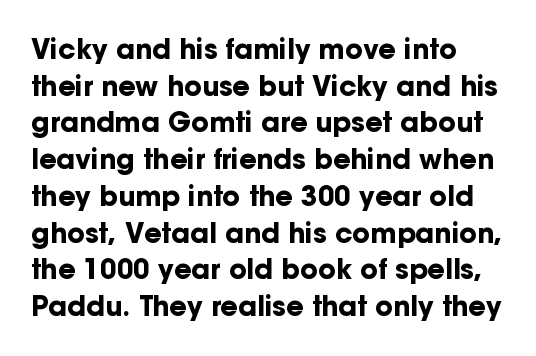
Casual observation: everything's shoved over to the left. Look at the tracking — it's just the regular setting, nothing added. The rendering uses a moderate line-height, typical for paragraphs. Decoration check: the copy has no underline. The face used here has the dense, thick strokes of a bold. The typography opts for an upright posture over an oblique one.
